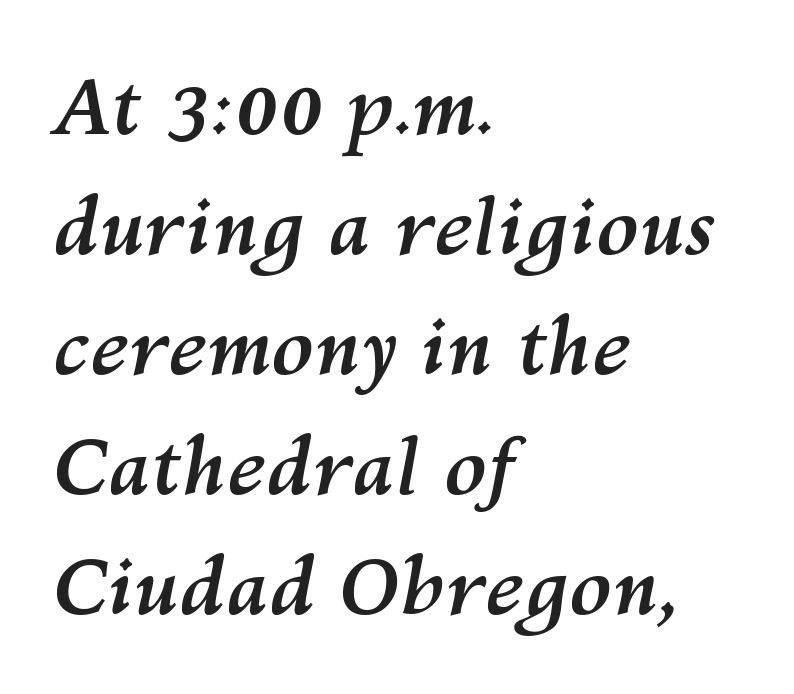
{"italic": "yes", "lean": "right", "slant_degrees": 10, "bold": "yes", "weight": "semibold", "width": "normal", "stroke_contrast": "medium", "x_height": "medium", "monospaced": "no", "underline": "no", "align": "left", "line_spacing": "normal", "line_spacing_ratio": 1.54, "letter_spacing": "normal", "letter_spacing_em": 0.0, "glyph_px": 78}
